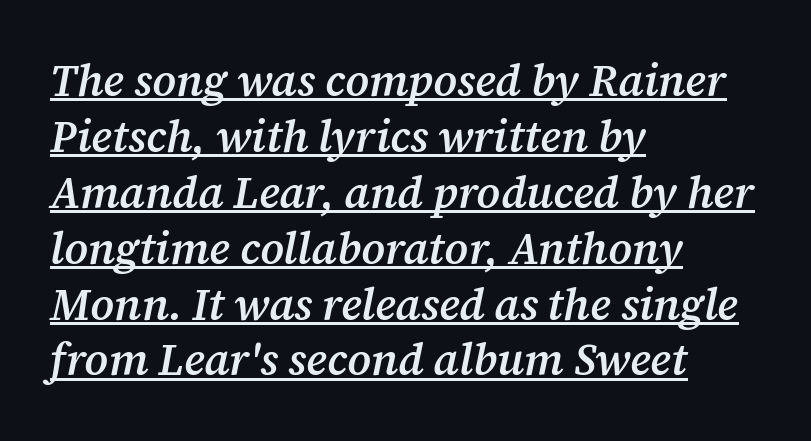
You could not count columns in this text — the font is proportionally spaced. Is the letter spacing exaggerated? No — it looks like the ordinary default. Posture: slanted. You can see a thin bar hugging the bottom of the glyphs. A classic flush-left, rag-right setting is used for this passage. Summary of weight: moderately heavy, a semibold.
